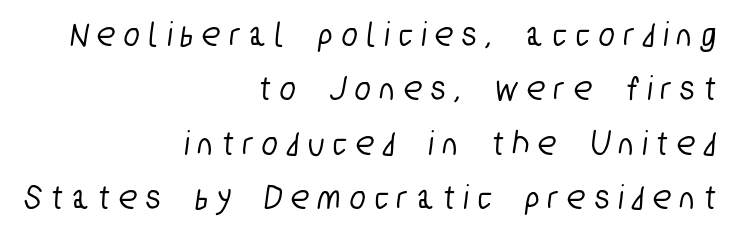
{"serif": "no", "width": "condensed", "stroke_contrast": "low", "x_height": "medium", "monospaced": "no", "underline": "no", "align": "right", "line_spacing": "normal", "line_spacing_ratio": 1.51, "letter_spacing": "wide", "letter_spacing_em": 0.28, "glyph_px": 36}
